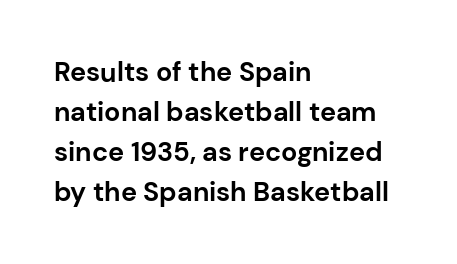
Q: Is the text bold? A: Yes.
Q: Is the text italic (slanted)? A: No, it is upright.
Q: Is the text underlined? A: No.
Q: How is the paragraph aligned? A: Left-aligned.
Q: Is the spacing between letters normal or unusually wide? A: Normal.
Q: Is the spacing between lines tight, normal or loose? A: Normal.
